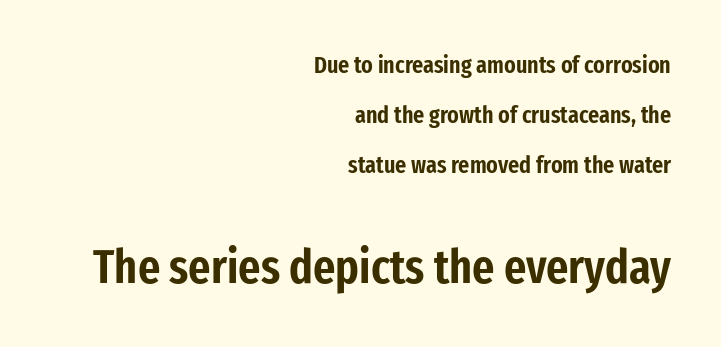
What kind of face is this? One without serifs — a sans. Does the copy run flush right? Yes — the right margin is perfectly even. The face used here is proportionally spaced, like ordinary book or web type. This sample uses an upright cut, with every glyph sitting square on the baseline. A clean baseline with only descenders dipping below it. The emphasis by scale lands on block number two, below.
